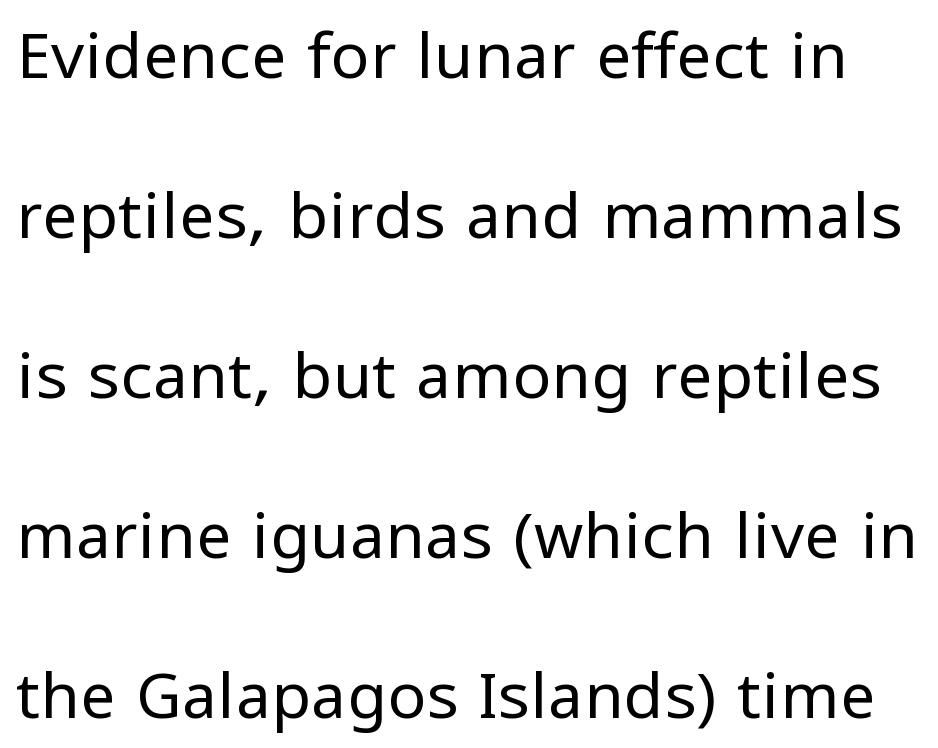
Q: Is the text bold? A: No.
Q: Is the text italic (slanted)? A: No, it is upright.
Q: Is the typeface a serif or a sans-serif typeface? A: Sans-serif.
Q: Is the text underlined? A: No.
Q: Is the spacing between letters normal or unusually wide? A: Normal.
Q: Is the spacing between lines tight, normal or loose? A: Loose.
Q: Width (condensed, normal, or wide)? A: Normal.
Q: Stroke contrast? A: Low.
Q: x-height? A: Medium.
Q: Monospaced? A: No.
